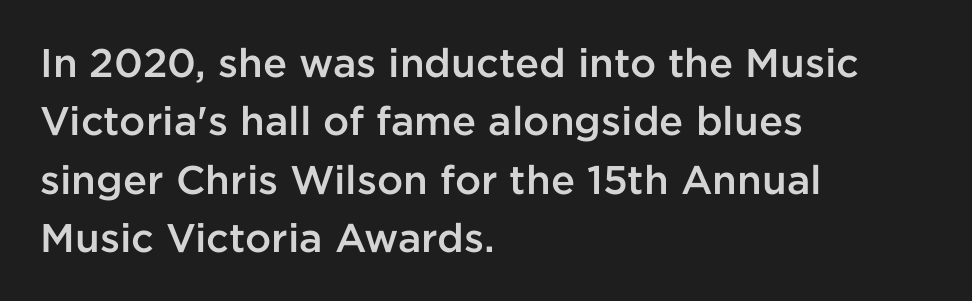
The image shows 40 px semibold sans-serif type, upright; set left-aligned, normal line spacing (1.46x), normal letter spacing, not underlined; low stroke contrast and a medium x-height.
